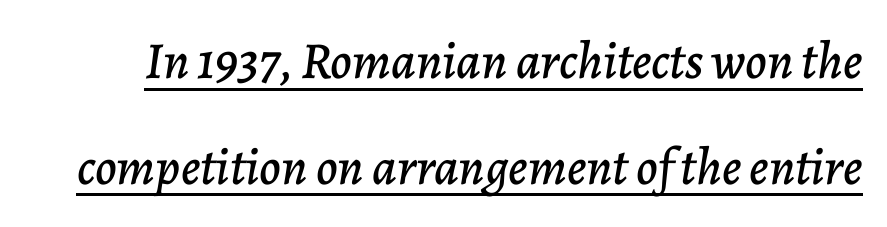
Q: Is the text italic (slanted)? A: Yes, it leans right by about 7 degrees.
Q: Is the text underlined? A: Yes.
Q: Is the spacing between letters normal or unusually wide? A: Normal.
Q: Is the spacing between lines tight, normal or loose? A: Loose.
Q: Width (condensed, normal, or wide)? A: Normal.
Q: Stroke contrast? A: Low.
Q: x-height? A: Medium.
Q: Monospaced? A: No.
